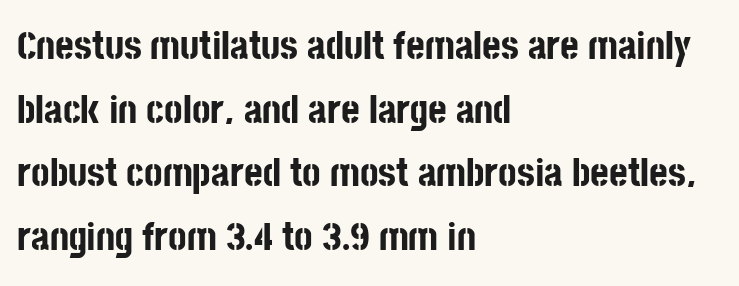
{"serif": "no", "italic": "no", "bold": "yes", "weight": "bold", "width": "condensed", "stroke_contrast": "low", "x_height": "large", "monospaced": "no", "underline": "no", "align": "left", "line_spacing": "normal", "line_spacing_ratio": 1.59, "letter_spacing": "normal", "letter_spacing_em": 0.0, "glyph_px": 40}
